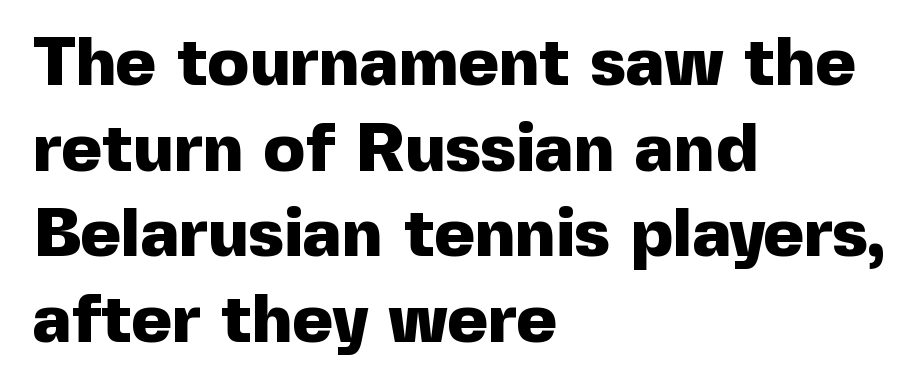
The rendering uses a bold face; every stroke is thick and dark. These lines are set flush left with a ragged right edge. The type family on display is of the sans-serif kind. Letter spacing: default. The string is rendered with underlining switched off. Italic? Not at all — the glyphs are vertical.
